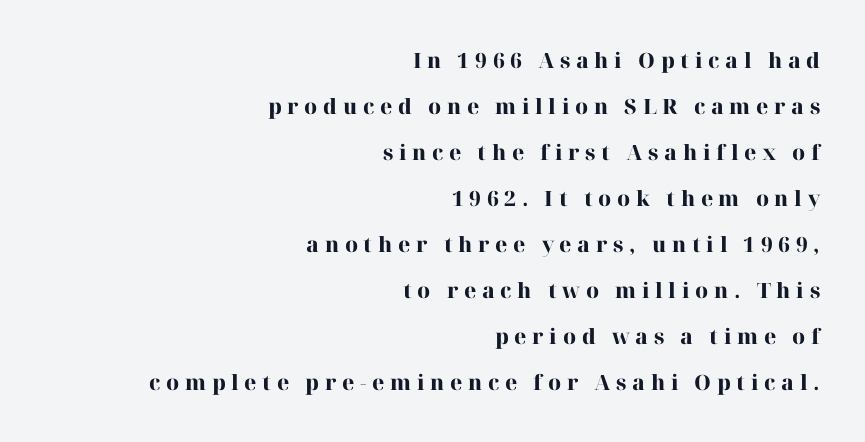
Line spacing here is loose. The letters are bold, with thick, heavy strokes. The glyphs are unaccompanied by any horizontal stroke below them. A roman cut, with each character standing at attention. The rendering anchors every line to the right-hand side.
